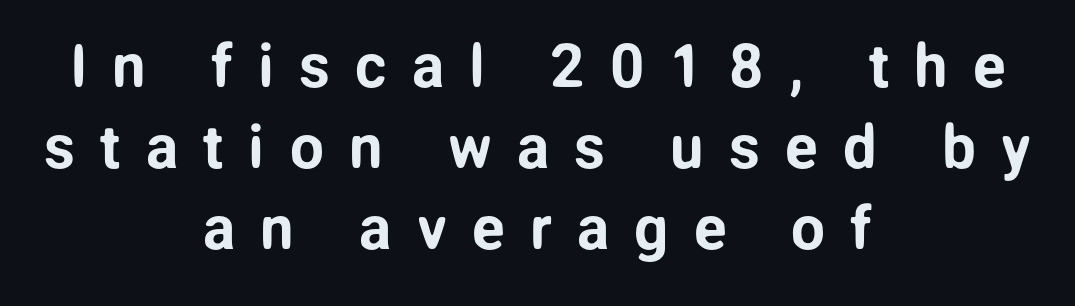
Unlike italic type, these characters show no tilt at all. Serif or sans? Sans — the stroke terminals are bare. This block has exactly the height ordinary leading produces. Inter-character spacing is expanded well beyond the font's built-in metrics.
